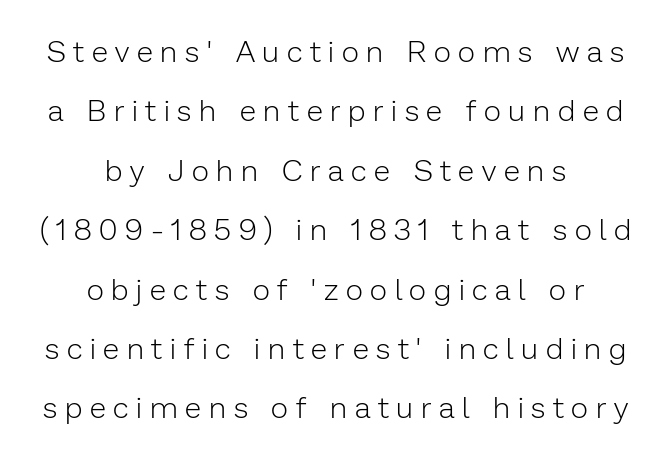
The image shows 30 px light sans-serif type, upright; set centered, loose line spacing (1.98x), unusually wide letter spacing (+0.26 em), not underlined; low stroke contrast and a medium x-height.
